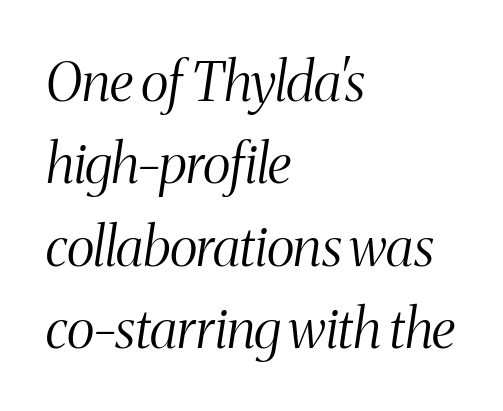
The image shows 55 px light, condensed serif type, italic (leaning right); set left-aligned, normal line spacing (1.5x), normal letter spacing, not underlined; medium stroke contrast and a medium x-height.
